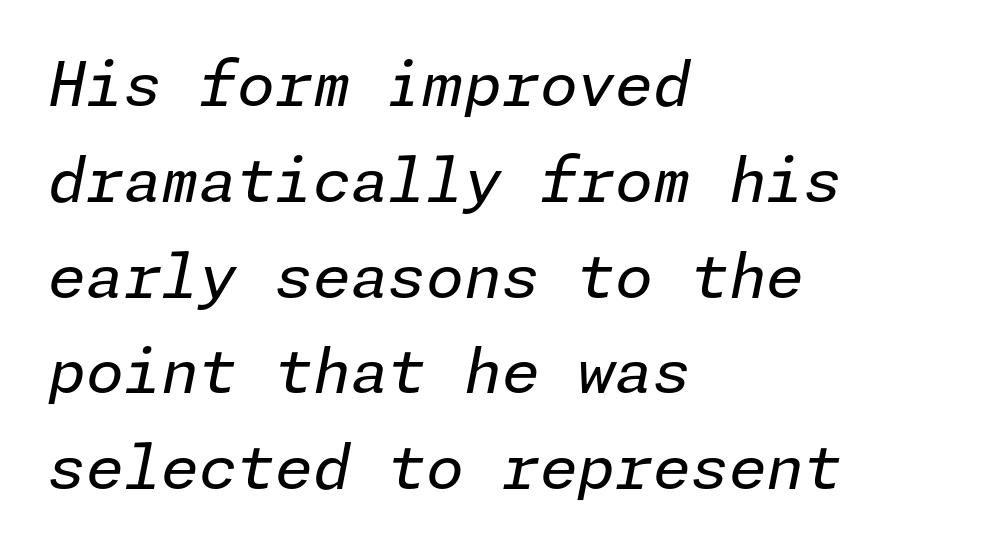
The rows are spaced the way most documents space them. Does extra space separate the letters? No, they use regular spacing. The typeface has the unassuming heft of standard copy or less. Every row of glyphs begins at an identical x-position on the left. Check the space under the baseline: it is left empty.
